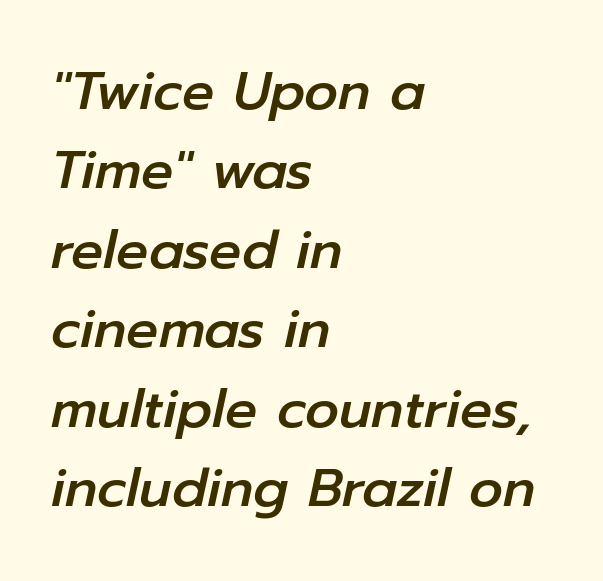
{"italic": "yes", "lean": "right", "slant_degrees": 12, "width": "normal", "stroke_contrast": "low", "x_height": "medium", "monospaced": "no", "underline": "no", "align": "left", "line_spacing": "normal", "line_spacing_ratio": 1.5, "letter_spacing": "normal", "letter_spacing_em": 0.0, "glyph_px": 53}
